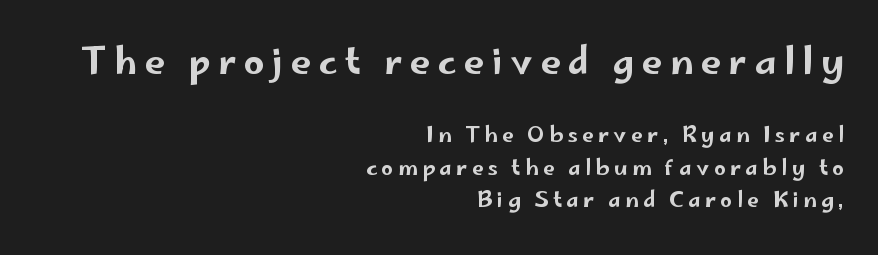
{"serif": "no", "italic": "no", "width": "wide", "stroke_contrast": "low", "x_height": "small", "monospaced": "no", "underline": "no", "align": "right", "line_spacing": "normal", "line_spacing_ratio": 1.54, "letter_spacing": "wide", "letter_spacing_em": 0.21, "larger_block": "first", "size_ratio": 1.71, "glyph_px": 36}
